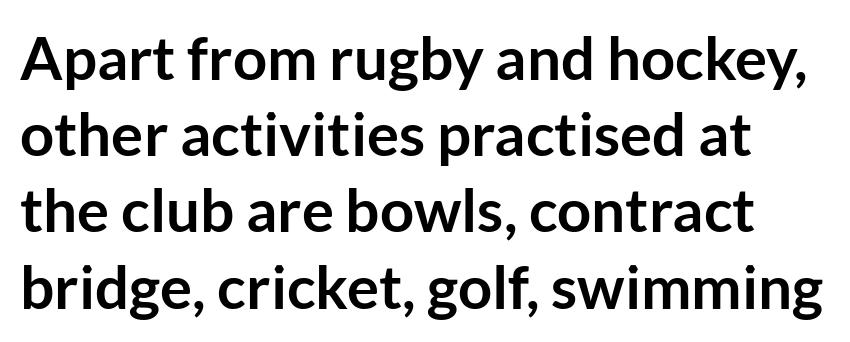
Q: Is the text bold? A: Yes.
Q: Is the text italic (slanted)? A: No, it is upright.
Q: Is the typeface a serif or a sans-serif typeface? A: Sans-serif.
Q: Is the text underlined? A: No.
Q: Is the spacing between letters normal or unusually wide? A: Normal.
Q: Is the spacing between lines tight, normal or loose? A: Normal.
Q: Width (condensed, normal, or wide)? A: Normal.
Q: Stroke contrast? A: Low.
Q: x-height? A: Medium.
Q: Monospaced? A: No.
